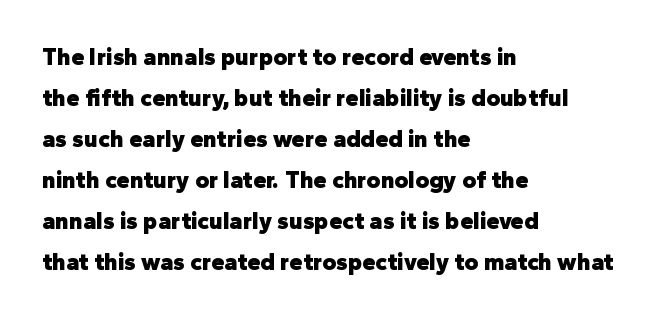
Q: Is the text bold? A: Yes.
Q: Is the text italic (slanted)? A: No, it is upright.
Q: Is the text underlined? A: No.
Q: How is the paragraph aligned? A: Left-aligned.
Q: Is the spacing between letters normal or unusually wide? A: Normal.
